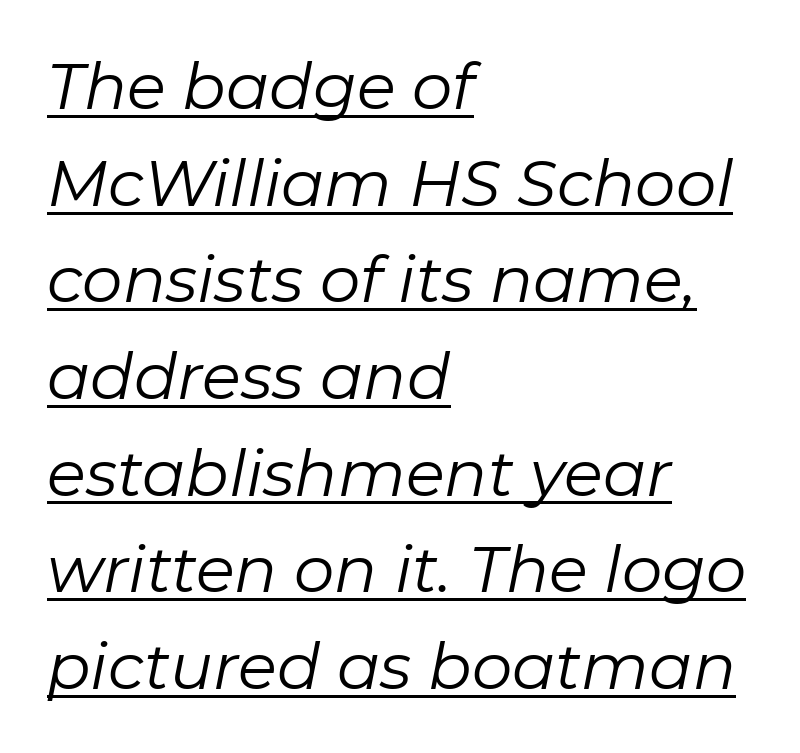
A continuous stroke trails under the words, as in a hyperlink. The typesetter chose a ragged-right arrangement here. This sample uses an oblique cut, with every glyph tilted off the vertical. Weight: in the light-to-regular range. How would I describe the line gaps? Plain and ordinary. The horizontal fit of the characters is conventional and even.
